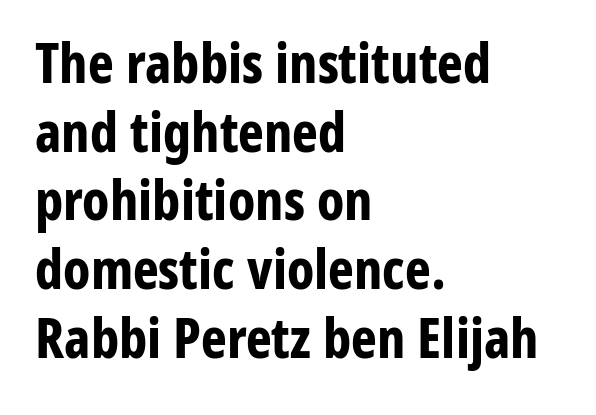
{"serif": "no", "italic": "no", "bold": "yes", "weight": "bold", "width": "condensed", "stroke_contrast": "low", "x_height": "medium", "monospaced": "no", "underline": "no", "align": "left", "line_spacing": "normal", "line_spacing_ratio": 1.25, "letter_spacing": "normal", "letter_spacing_em": 0.0, "glyph_px": 55}
